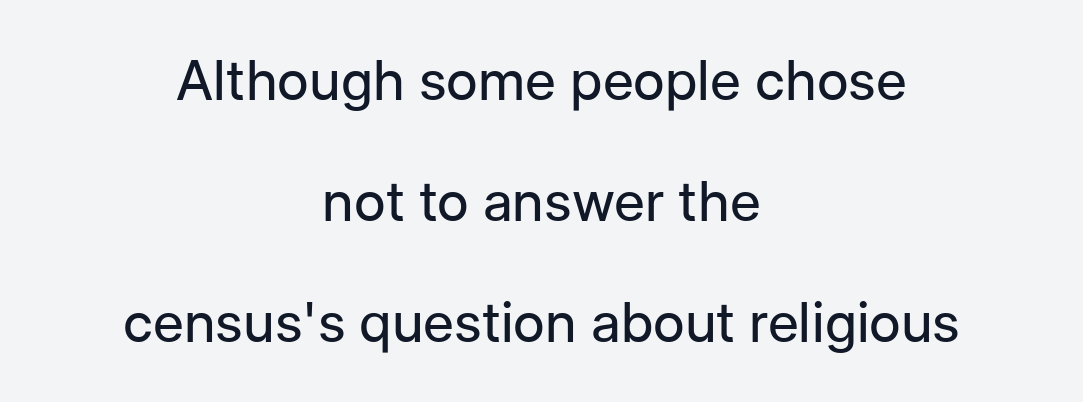
{"serif": "no", "italic": "no", "bold": "no", "weight": "regular", "width": "normal", "stroke_contrast": "low", "x_height": "medium", "monospaced": "no", "underline": "no", "align": "center", "line_spacing": "loose", "line_spacing_ratio": 2.2, "letter_spacing": "normal", "letter_spacing_em": 0.0, "glyph_px": 55}
